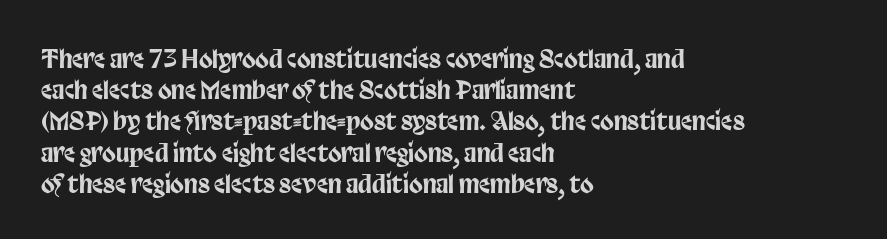
The image shows 25 px text type, upright; set left-aligned, normal line spacing (1.25x), normal letter spacing, not underlined.
